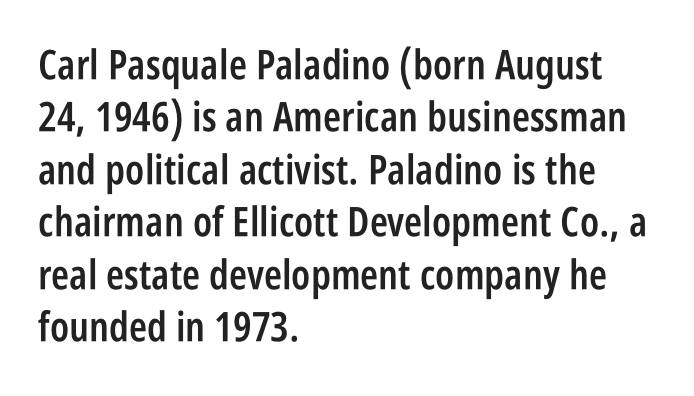
Grotesque or geometric, the face here clearly has no serifs. Descender tails drop into unmarked territory. The passage shown is typed in a proportional face where columns would drift. Reading down the block, your eye returns to a fixed left position each line. Glyph-to-glyph distance matches everyday printed text. A somewhat darkened texture: the type is semibold rather than bold.
